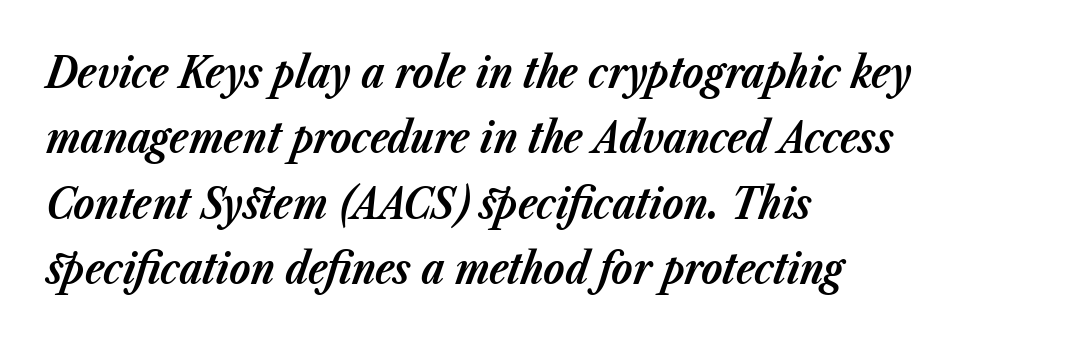
The image shows 43 px bold type, italic (leaning right); set left-aligned, normal line spacing (1.52x), normal letter spacing, not underlined; low stroke contrast and a medium x-height.
